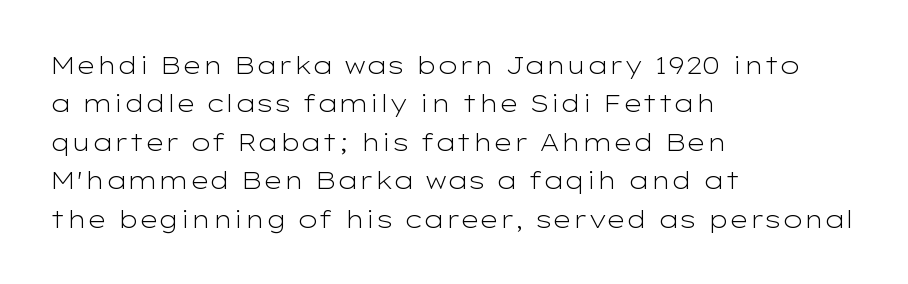
{"italic": "no", "bold": "no", "underline": "no", "align": "left", "line_spacing": "normal", "line_spacing_ratio": 1.6, "letter_spacing": "normal", "letter_spacing_em": 0.0, "glyph_px": 24}
